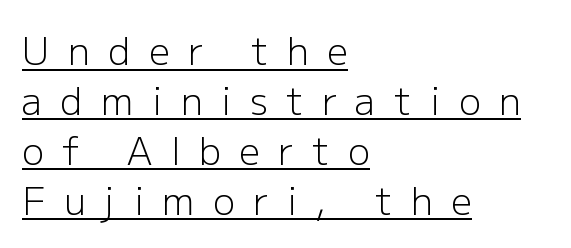
Horizontally, the lines are justified to the leading edge only. Does the leading feel generous? No, just average. Designer's note — italics off, roman on. The passage shown is typed in a proportional face where columns would drift. The words here are underlined.
